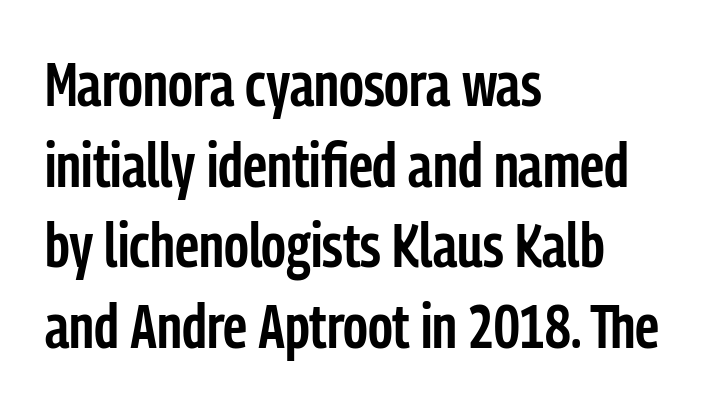
Q: Is the text bold? A: Semi-bold.
Q: Is the text italic (slanted)? A: No, it is upright.
Q: Is the typeface a serif or a sans-serif typeface? A: Sans-serif.
Q: Is the text underlined? A: No.
Q: How is the paragraph aligned? A: Left-aligned.
Q: Is the spacing between letters normal or unusually wide? A: Normal.
Q: Is the spacing between lines tight, normal or loose? A: Normal.
Q: Width (condensed, normal, or wide)? A: Condensed.
Q: Stroke contrast? A: Low.
Q: x-height? A: Medium.
Q: Monospaced? A: No.
